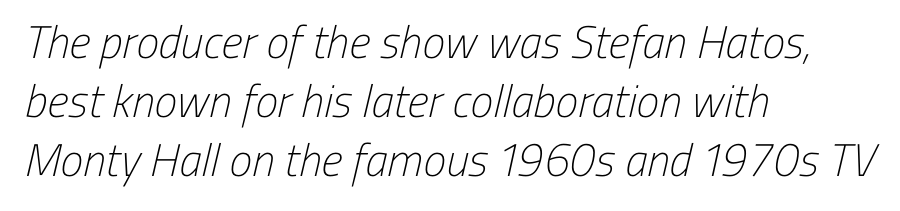
Has an underline been added? It has not. The weight would be labelled regular, book, light, or lighter still. Here the designer chose a conventional face with non-uniform glyph widths. This is sans-serif lettering, the kind often seen on screens and signage. A classic flush-left, rag-right setting is used for this passage.
